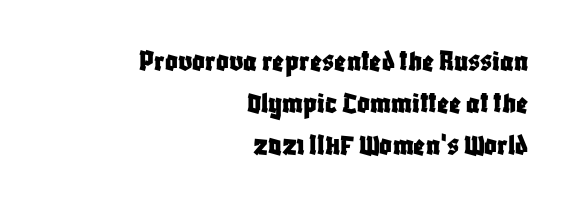
{"serif": "no", "italic": "no", "width": "condensed", "stroke_contrast": "low", "x_height": "large", "monospaced": "no", "underline": "no", "align": "right", "line_spacing": "normal", "line_spacing_ratio": 1.35, "letter_spacing": "normal", "letter_spacing_em": 0.0, "glyph_px": 31}
